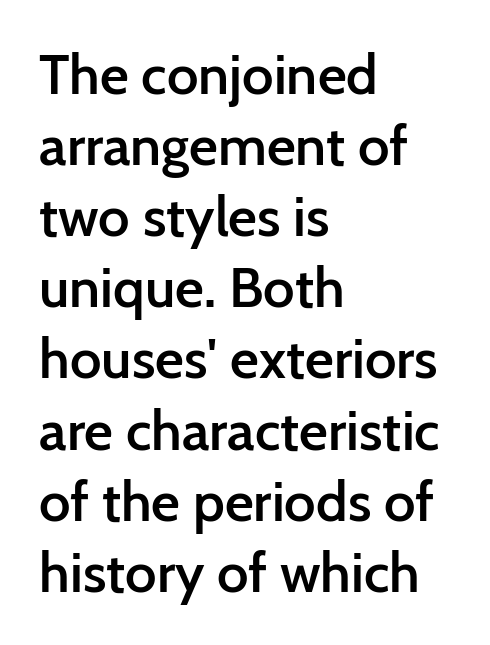
The rows are spaced the way most documents space them. Default kerning and tracking; the words read as compact shapes. The rag falls on the right side of this text block. The face used here is a semibold: visibly heavier than regular, lighter than bold. This sample uses an upright cut, with every glyph sitting square on the baseline. This sample has the flowing, uneven cadence of proportional lettering.
